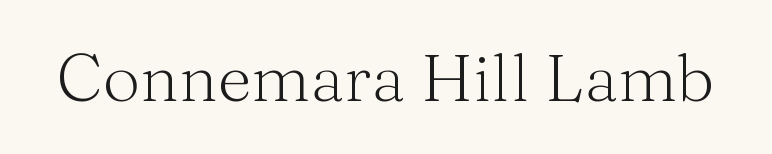
No chunkiness to these letters — they're not bold. Quick note: underline off. A roman cut, with each character standing at attention. This sample has the flowing, uneven cadence of proportional lettering. Regarding serifs, this sample has them.
